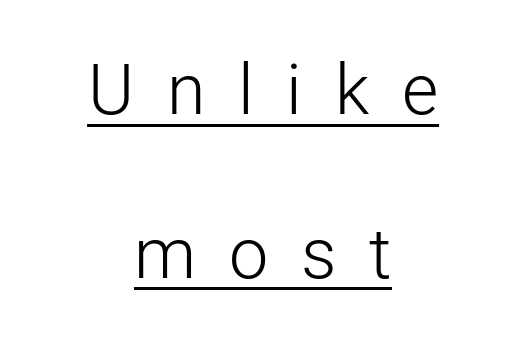
The image shows 70 px light sans-serif type, upright; set centered, loose line spacing (2.34x), unusually wide letter spacing (+0.47 em), underlined; low stroke contrast and a medium x-height.
